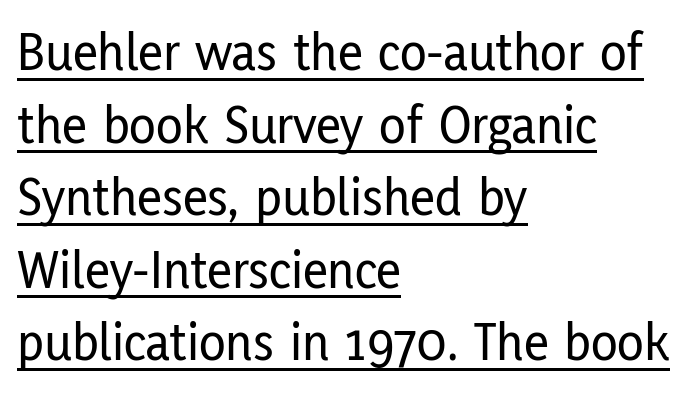
The image shows 55 px condensed sans-serif type, upright; set left-aligned, normal line spacing (1.32x), normal letter spacing, underlined; low stroke contrast and a medium x-height.
